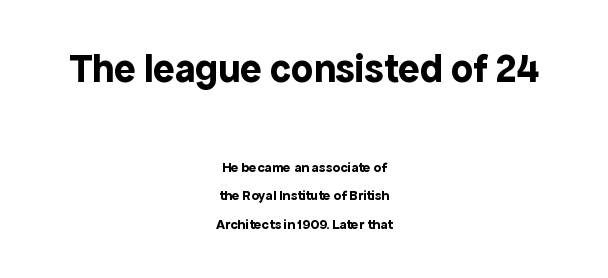
Nobody drew a line under any word here. Successive baselines arrive slowly, with a big drop between each. Caption: standard tracking, unaltered. The lettering stays uniformly vertical, giving the passage a roman look.
